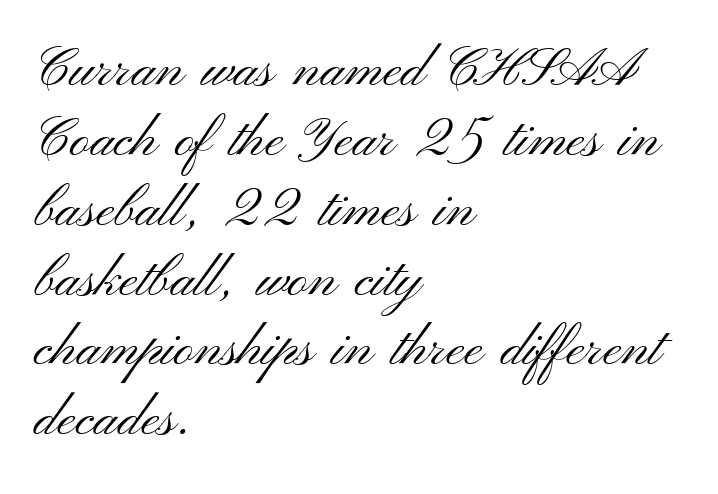
The image shows 55 px light, wide sans-serif type; set left-aligned, normal line spacing (1.27x), normal letter spacing, not underlined; medium stroke contrast and a small x-height.
